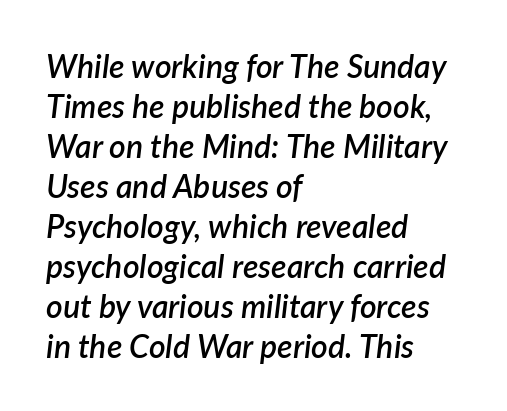
Q: Is the text bold? A: Semi-bold.
Q: Is the text italic (slanted)? A: Yes, it leans right by about 7 degrees.
Q: Is the text underlined? A: No.
Q: How is the paragraph aligned? A: Left-aligned.
Q: Is the spacing between letters normal or unusually wide? A: Normal.
Q: Is the spacing between lines tight, normal or loose? A: Normal.
Q: Width (condensed, normal, or wide)? A: Normal.
Q: Stroke contrast? A: Low.
Q: x-height? A: Medium.
Q: Monospaced? A: No.
